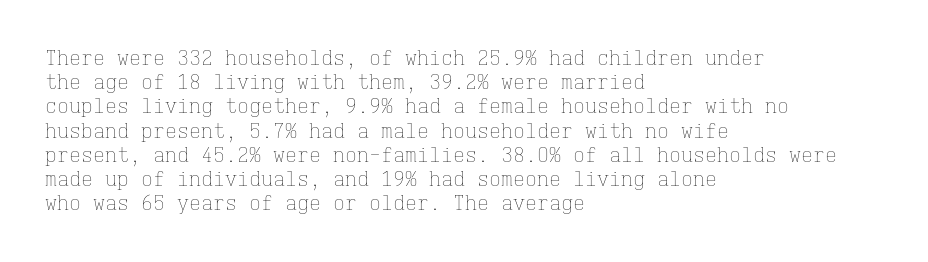
Q: Is the text bold? A: No.
Q: Is the text italic (slanted)? A: No, it is upright.
Q: Is the text underlined? A: No.
Q: How is the paragraph aligned? A: Left-aligned.
Q: Is the spacing between letters normal or unusually wide? A: Normal.
